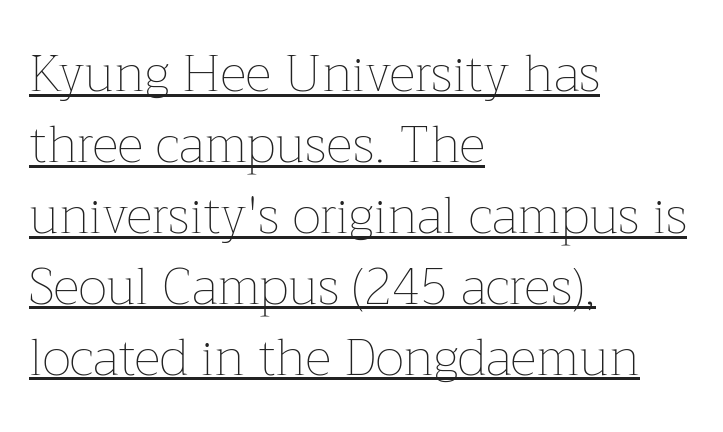
Q: Is the text bold? A: No.
Q: Is the text italic (slanted)? A: No, it is upright.
Q: Is the text underlined? A: Yes.
Q: How is the paragraph aligned? A: Left-aligned.
Q: Is the spacing between letters normal or unusually wide? A: Normal.
Q: Is the spacing between lines tight, normal or loose? A: Normal.
Q: Width (condensed, normal, or wide)? A: Normal.
Q: Stroke contrast? A: Low.
Q: x-height? A: Medium.
Q: Monospaced? A: No.
